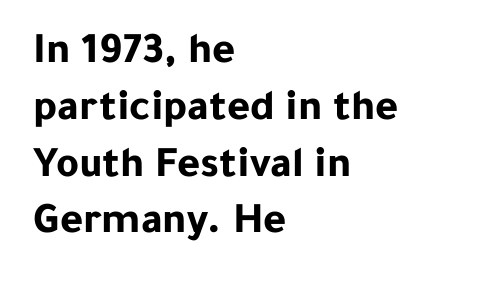
Q: Is the text bold? A: Yes.
Q: Is the text italic (slanted)? A: No, it is upright.
Q: Is the typeface a serif or a sans-serif typeface? A: Sans-serif.
Q: Is the text underlined? A: No.
Q: How is the paragraph aligned? A: Left-aligned.
Q: Is the spacing between letters normal or unusually wide? A: Normal.
Q: Is the spacing between lines tight, normal or loose? A: Normal.
Q: Width (condensed, normal, or wide)? A: Normal.
Q: Stroke contrast? A: Low.
Q: x-height? A: Medium.
Q: Monospaced? A: No.
